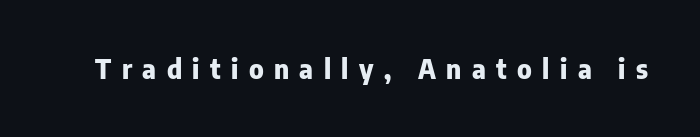
{"italic": "no", "bold": "yes", "underline": "no", "letter_spacing": "wide", "letter_spacing_em": 0.4, "glyph_px": 26}
